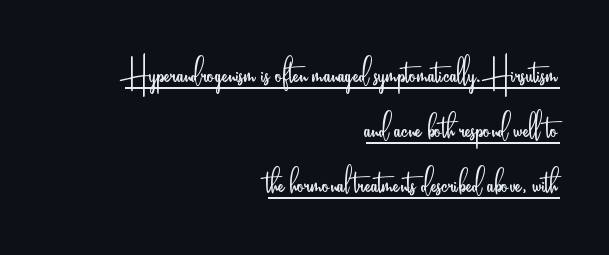
{"serif": "no", "bold": "no", "weight": "light", "width": "condensed", "stroke_contrast": "low", "x_height": "small", "monospaced": "no", "underline": "yes", "align": "right", "line_spacing": "normal", "line_spacing_ratio": 1.28, "letter_spacing": "normal", "letter_spacing_em": 0.0, "glyph_px": 43}
